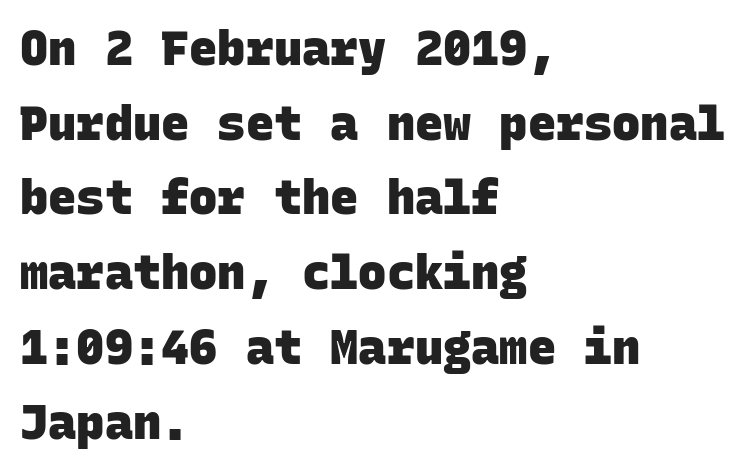
The image shows 47 px heavy sans-serif type, monospaced; set left-aligned, normal line spacing (1.59x), normal letter spacing, not underlined; low stroke contrast and a large x-height.
